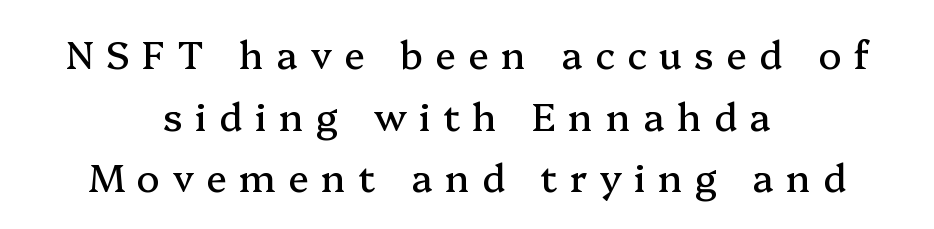
The image shows 38 px serif type, upright; set centered, normal line spacing (1.62x), unusually wide letter spacing (+0.33 em), not underlined; medium stroke contrast and a medium x-height.
